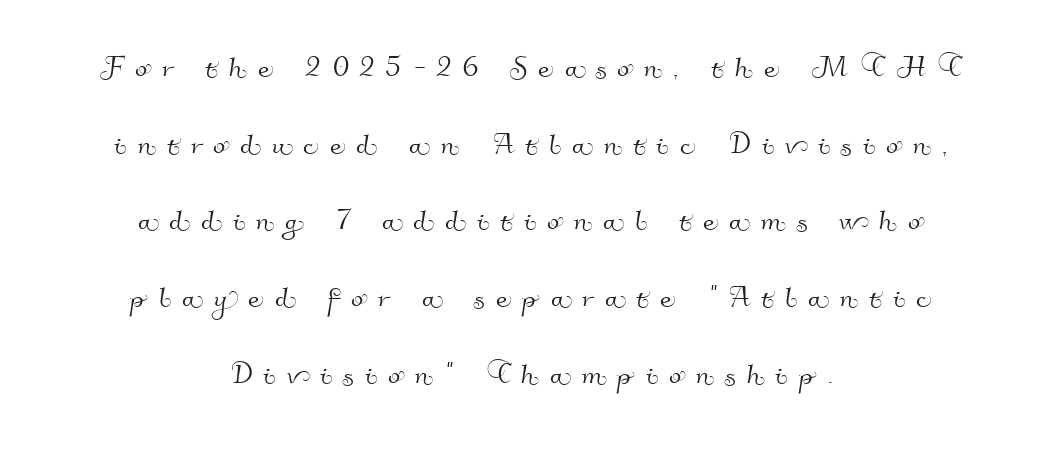
{"serif": "no", "width": "normal", "stroke_contrast": "high", "x_height": "small", "monospaced": "no", "underline": "no", "align": "center", "line_spacing": "loose", "line_spacing_ratio": 2.13, "letter_spacing": "wide", "letter_spacing_em": 0.3, "glyph_px": 36}
